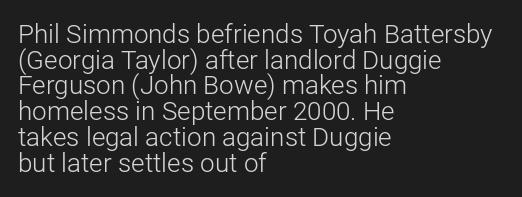
Q: Is the text bold? A: No.
Q: Is the text italic (slanted)? A: No, it is upright.
Q: Is the text underlined? A: No.
Q: How is the paragraph aligned? A: Left-aligned.
Q: Is the spacing between letters normal or unusually wide? A: Normal.
Q: Is the spacing between lines tight, normal or loose? A: Tight.
